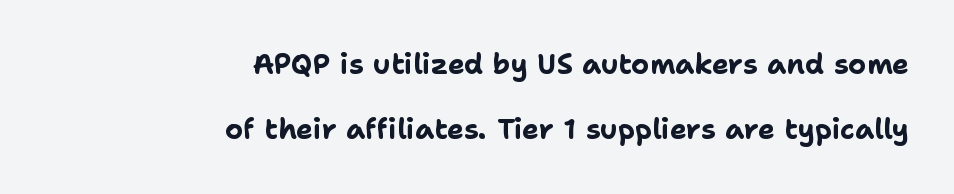
The image shows 28 px bold sans-serif type, upright; set right-aligned, loose line spacing (2.33x), normal letter spacing, not underlined; low stroke contrast and a medium x-height.
